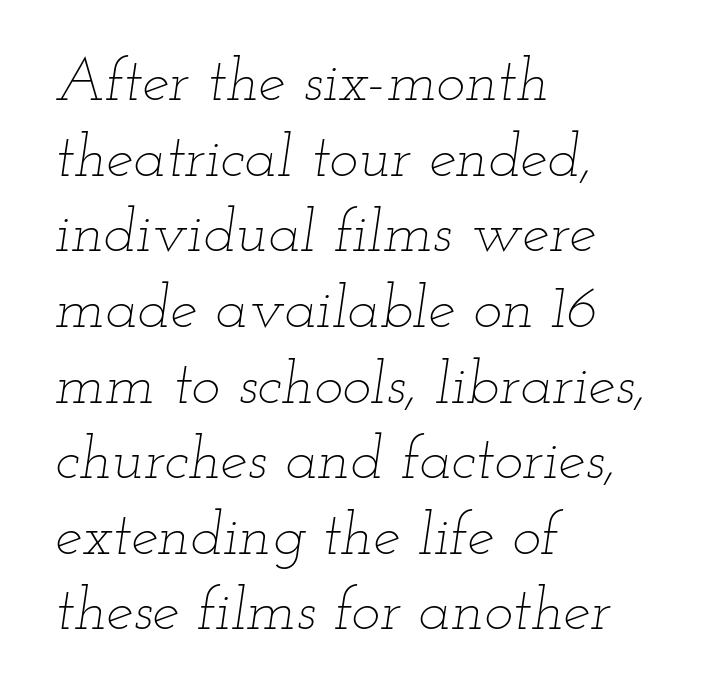
Descender tails drop into unmarked territory. Students, note that the glyphs here touch the page at normal intervals. This rendering uses left alignment, leaving the right contour irregular. The passage shown is typed in a proportional face where columns would drift. The characters are drawn with everyday or finer stroke widths. The glyphs look as if they've been sheared to an angle.
